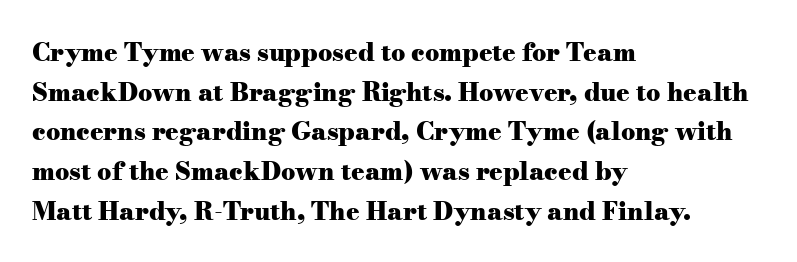
Q: Is the text bold? A: Yes.
Q: Is the text italic (slanted)? A: No, it is upright.
Q: Is the text underlined? A: No.
Q: How is the paragraph aligned? A: Left-aligned.
Q: Is the spacing between letters normal or unusually wide? A: Normal.
Q: Is the spacing between lines tight, normal or loose? A: Normal.
